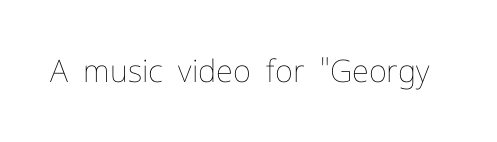
Q: Is the text bold? A: No.
Q: Is the text italic (slanted)? A: No, it is upright.
Q: Is the text underlined? A: No.
Q: Is the spacing between letters normal or unusually wide? A: Normal.
Q: Width (condensed, normal, or wide)? A: Normal.
Q: Stroke contrast? A: Low.
Q: x-height? A: Medium.
Q: Monospaced? A: No.
